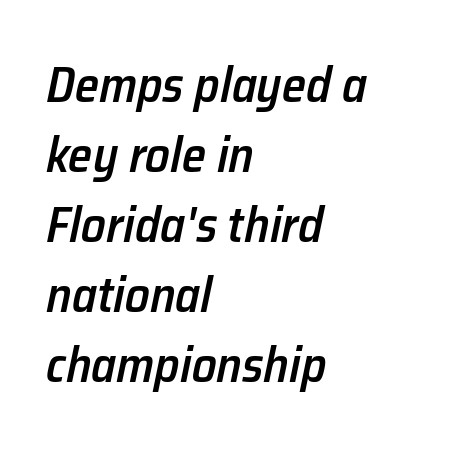
The face used here is proportionally spaced, like ordinary book or web type. The face used here has a pronounced slope to its letters. The line texture is even and compact thanks to regular tracking. The leading is moderate, giving the passage an even texture.
